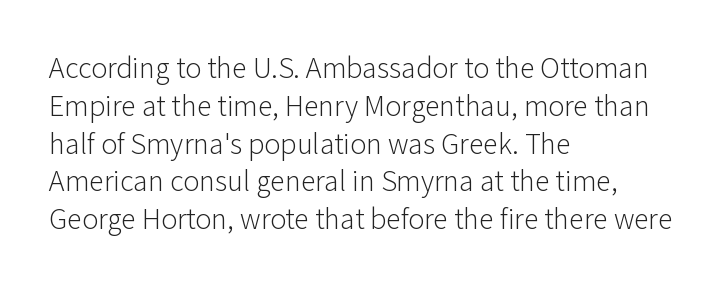
The image shows 30 px light sans-serif type, upright; set left-aligned, normal line spacing (1.26x), normal letter spacing, not underlined; low stroke contrast and a medium x-height.
